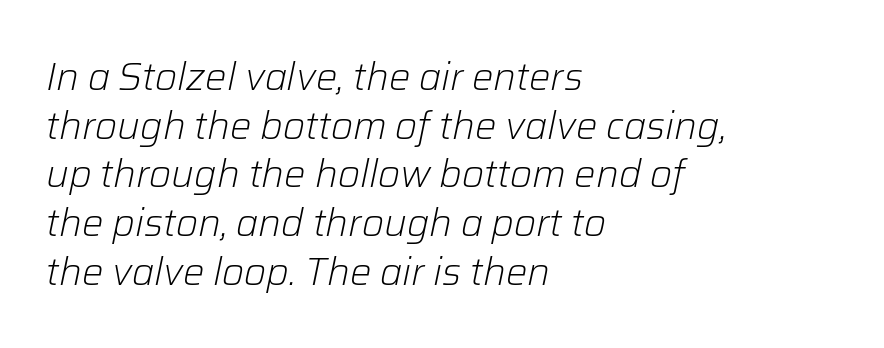
The image shows 38 px light type, italic (leaning right); set left-aligned, normal line spacing (1.28x), normal letter spacing, not underlined; low stroke contrast and a medium x-height.
